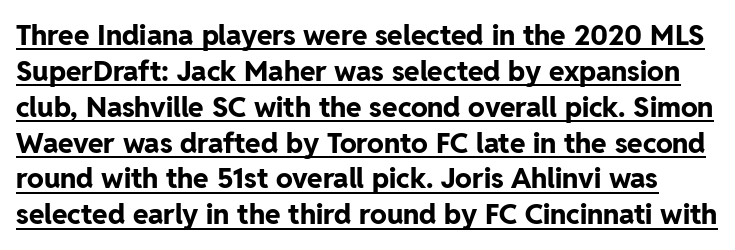
{"serif": "no", "italic": "no", "bold": "yes", "weight": "bold", "width": "normal", "stroke_contrast": "low", "x_height": "medium", "monospaced": "no", "underline": "yes", "line_spacing": "normal", "line_spacing_ratio": 1.28, "letter_spacing": "normal", "letter_spacing_em": 0.0, "glyph_px": 28}
